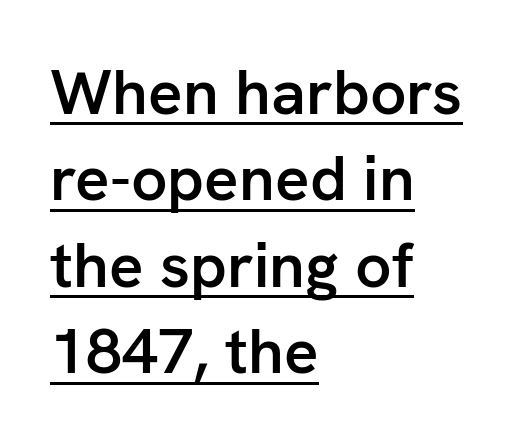
{"serif": "no", "italic": "no", "bold": "semi", "weight": "semibold", "width": "normal", "stroke_contrast": "low", "x_height": "medium", "monospaced": "no", "underline": "yes", "align": "left", "line_spacing": "normal", "line_spacing_ratio": 1.35, "letter_spacing": "normal", "letter_spacing_em": 0.0, "glyph_px": 64}
